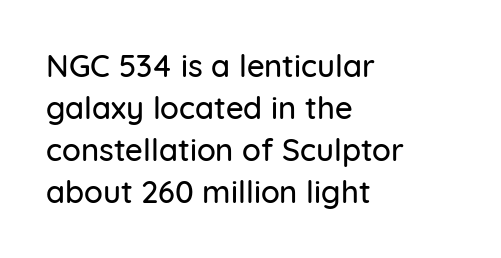
Q: Is the text italic (slanted)? A: No, it is upright.
Q: Is the typeface a serif or a sans-serif typeface? A: Sans-serif.
Q: Is the text underlined? A: No.
Q: How is the paragraph aligned? A: Left-aligned.
Q: Is the spacing between letters normal or unusually wide? A: Normal.
Q: Is the spacing between lines tight, normal or loose? A: Normal.
Q: Width (condensed, normal, or wide)? A: Normal.
Q: Stroke contrast? A: Low.
Q: x-height? A: Medium.
Q: Monospaced? A: No.
